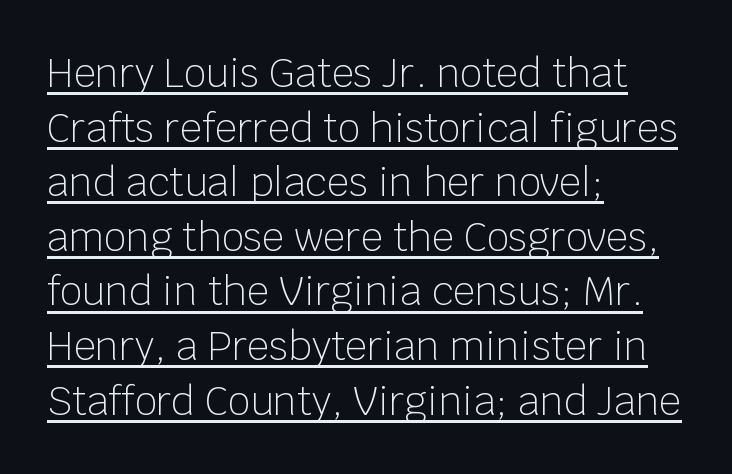
The image shows 39 px light sans-serif type, upright; set left-aligned, normal line spacing (1.4x), normal letter spacing, underlined; low stroke contrast and a large x-height.
